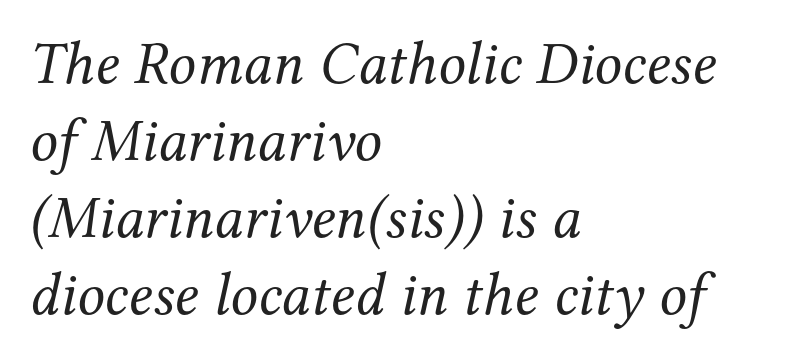
The image shows 61 px regular-weight serif type, italic (leaning right); set left-aligned, normal line spacing (1.26x), normal letter spacing, not underlined; medium stroke contrast and a medium x-height.
